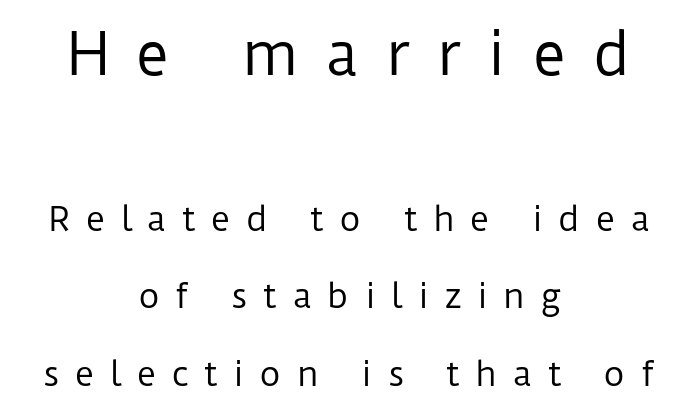
The passage shown is not underscored anywhere. Vertical stems look standard width or narrower in stroke. The passage shown stacks its lines with a broad gap. Large over small — that's the arrangement of the two blocks here. The face used here is rendered with a markedly widened letterfit. Ascenders rise straight up at ninety degrees.
